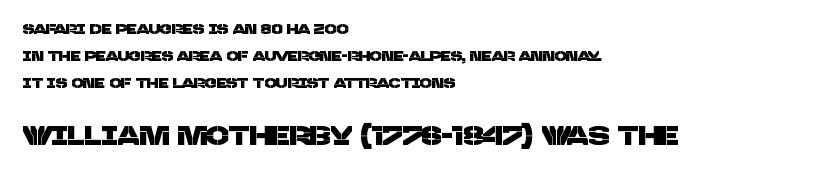
Q: Is the text underlined? A: No.
Q: How is the paragraph aligned? A: Left-aligned.
Q: Is the spacing between letters normal or unusually wide? A: Normal.
Q: Is the spacing between lines tight, normal or loose? A: Loose.
Q: Which block of text is set in a larger size, the first (top) or the second (bottom)? A: The second (bottom) one.
